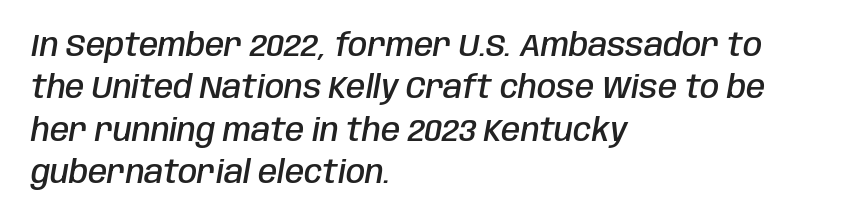
{"italic": "yes", "lean": "right", "slant_degrees": 10, "bold": "semi", "weight": "semibold", "width": "condensed", "stroke_contrast": "low", "x_height": "large", "monospaced": "no", "underline": "no", "align": "left", "line_spacing": "normal", "line_spacing_ratio": 1.37, "letter_spacing": "normal", "letter_spacing_em": 0.0, "glyph_px": 31}
